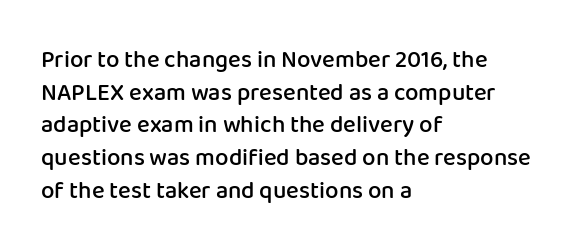
The image shows 24 px text type, upright; set left-aligned, normal line spacing (1.36x), normal letter spacing, not underlined.
